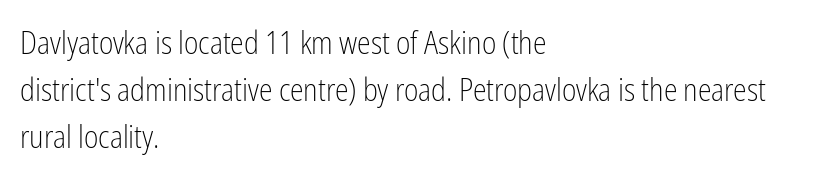
Q: Is the text bold? A: No.
Q: Is the text italic (slanted)? A: No, it is upright.
Q: Is the typeface a serif or a sans-serif typeface? A: Sans-serif.
Q: Is the text underlined? A: No.
Q: How is the paragraph aligned? A: Left-aligned.
Q: Is the spacing between letters normal or unusually wide? A: Normal.
Q: Is the spacing between lines tight, normal or loose? A: Normal.
Q: Width (condensed, normal, or wide)? A: Condensed.
Q: Stroke contrast? A: Low.
Q: x-height? A: Medium.
Q: Monospaced? A: No.
